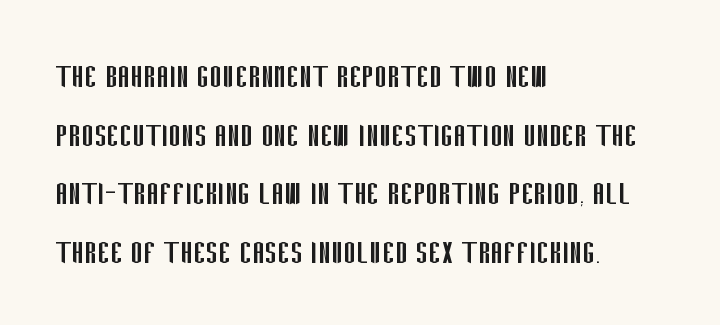
{"serif": "no", "italic": "no", "bold": "no", "weight": "regular", "width": "condensed", "stroke_contrast": "low", "x_height": "large", "monospaced": "no", "underline": "no", "align": "left", "line_spacing": "normal", "line_spacing_ratio": 1.54, "letter_spacing": "normal", "letter_spacing_em": 0.0, "glyph_px": 38}
